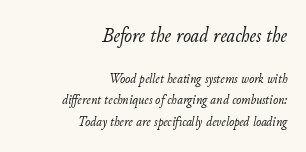
The image shows 21 px text type, italic (leaning right); set right-aligned, normal line spacing (1.53x), normal letter spacing, not underlined; the first (top) block is 1.5x larger.
